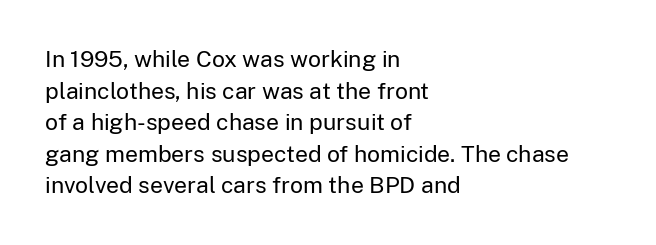
The strokes are not fattened; the text isn't bold. Beneath every word, the page is bare. Every row of glyphs begins at an identical x-position on the left. In terms of posture, this sample is upright.
